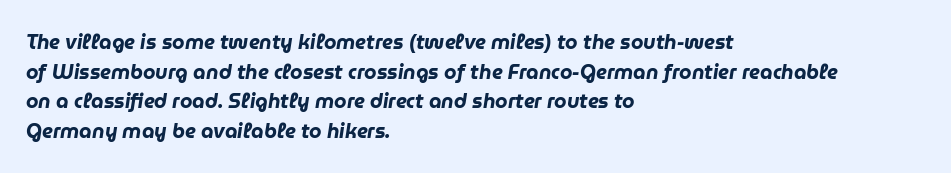
The image shows 20 px bold type, italic (leaning right); set left-aligned, normal line spacing (1.48x), normal letter spacing, not underlined.
